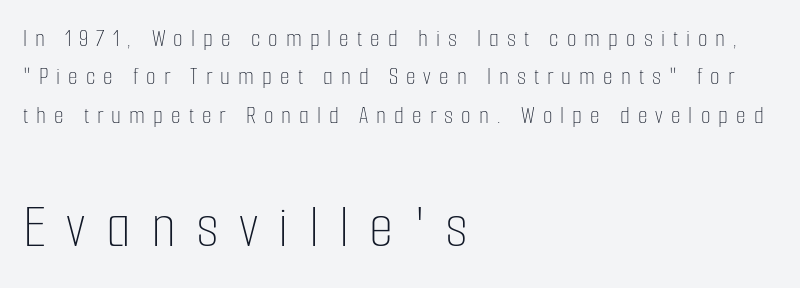
The ragged edge is on the right, which tells us the setting is flush left. In this sample the second text group is rendered at the bigger scale. A roman cut, with each character standing at attention. Looks like regular typesetting: each glyph gets only the width it needs.
